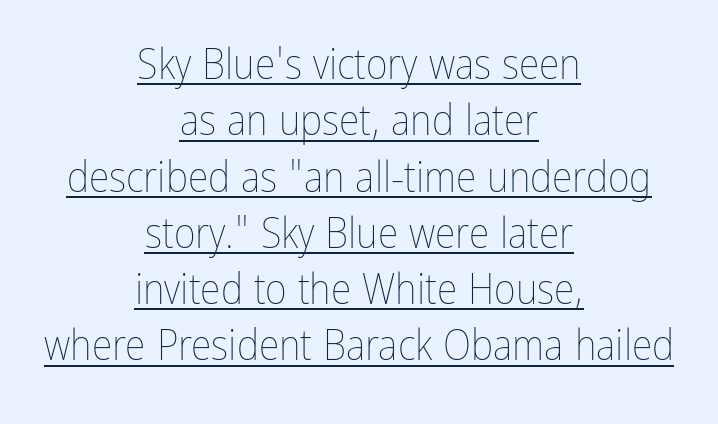
The image shows 42 px thin, condensed type, upright; set centered, normal line spacing (1.34x), normal letter spacing, underlined; low stroke contrast and a medium x-height.
